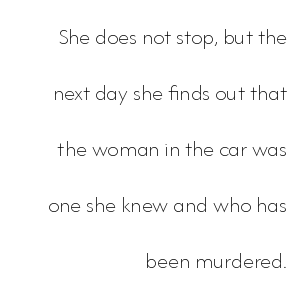
{"italic": "no", "bold": "no", "underline": "no", "align": "right", "line_spacing": "loose", "line_spacing_ratio": 2.44, "letter_spacing": "normal", "letter_spacing_em": 0.0, "glyph_px": 23}
